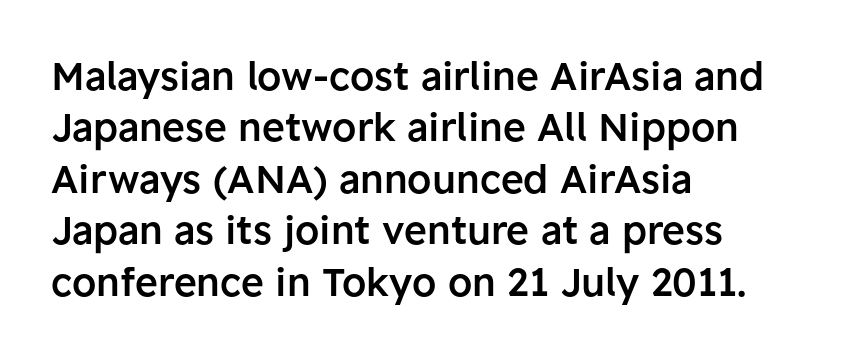
The image shows 39 px semibold sans-serif type, upright; set left-aligned, normal line spacing (1.32x), normal letter spacing, not underlined; low stroke contrast and a medium x-height.
